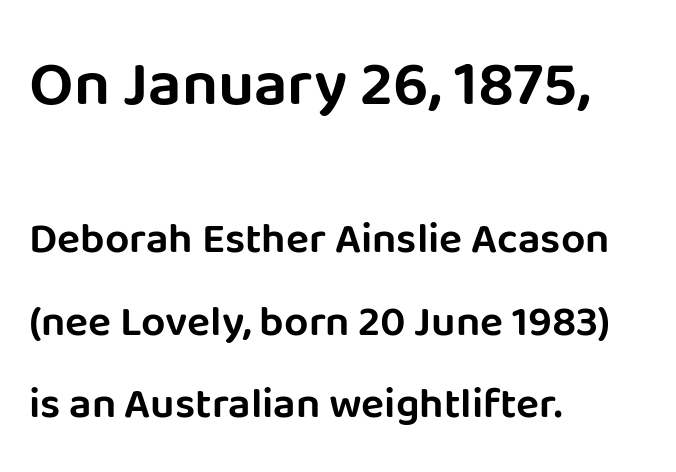
Q: Is the text italic (slanted)? A: No, it is upright.
Q: Is the typeface a serif or a sans-serif typeface? A: Sans-serif.
Q: Is the text underlined? A: No.
Q: How is the paragraph aligned? A: Left-aligned.
Q: Is the spacing between letters normal or unusually wide? A: Normal.
Q: Is the spacing between lines tight, normal or loose? A: Loose.
Q: Which block of text is set in a larger size, the first (top) or the second (bottom)? A: The first (top) one.
Q: Width (condensed, normal, or wide)? A: Normal.
Q: Stroke contrast? A: Low.
Q: x-height? A: Large.
Q: Monospaced? A: No.
